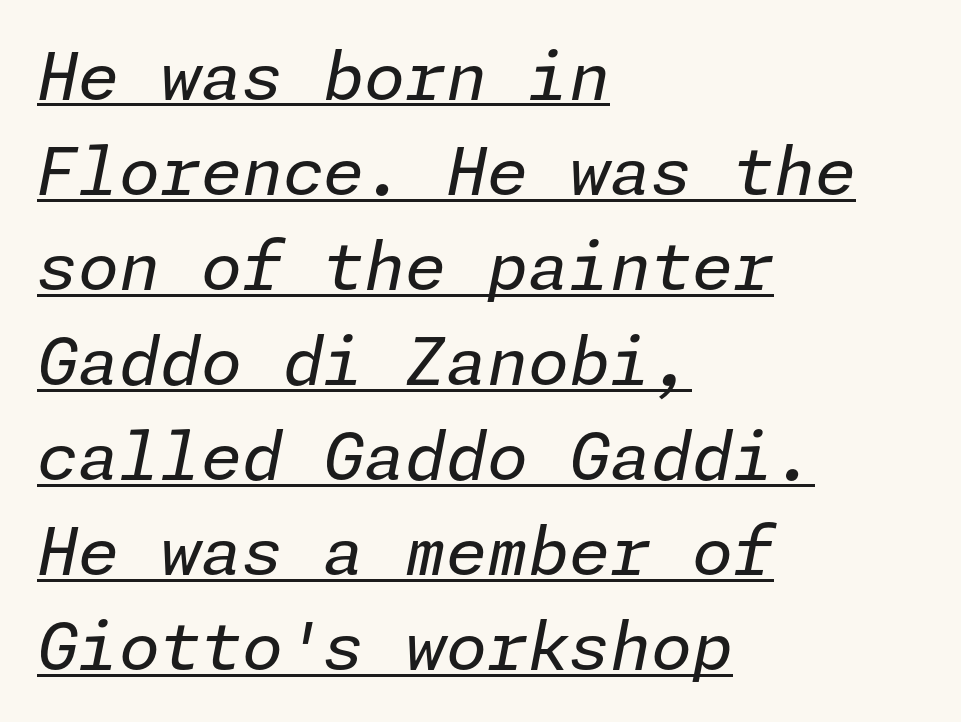
Q: Is the text bold? A: No.
Q: Is the text italic (slanted)? A: Yes, it leans right by about 11 degrees.
Q: Is the text underlined? A: Yes.
Q: How is the paragraph aligned? A: Left-aligned.
Q: Is the spacing between letters normal or unusually wide? A: Normal.
Q: Is the spacing between lines tight, normal or loose? A: Normal.
Q: Width (condensed, normal, or wide)? A: Normal.
Q: Stroke contrast? A: Low.
Q: x-height? A: Medium.
